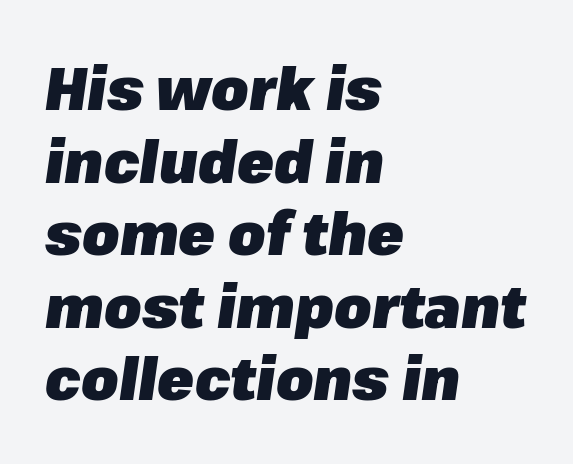
These lines were composed using italics. Typographic density is high because the face is bold. The lines are quadded left. There is no visible air inserted between adjacent glyphs. Honestly, there is no underline to notice here at all.
